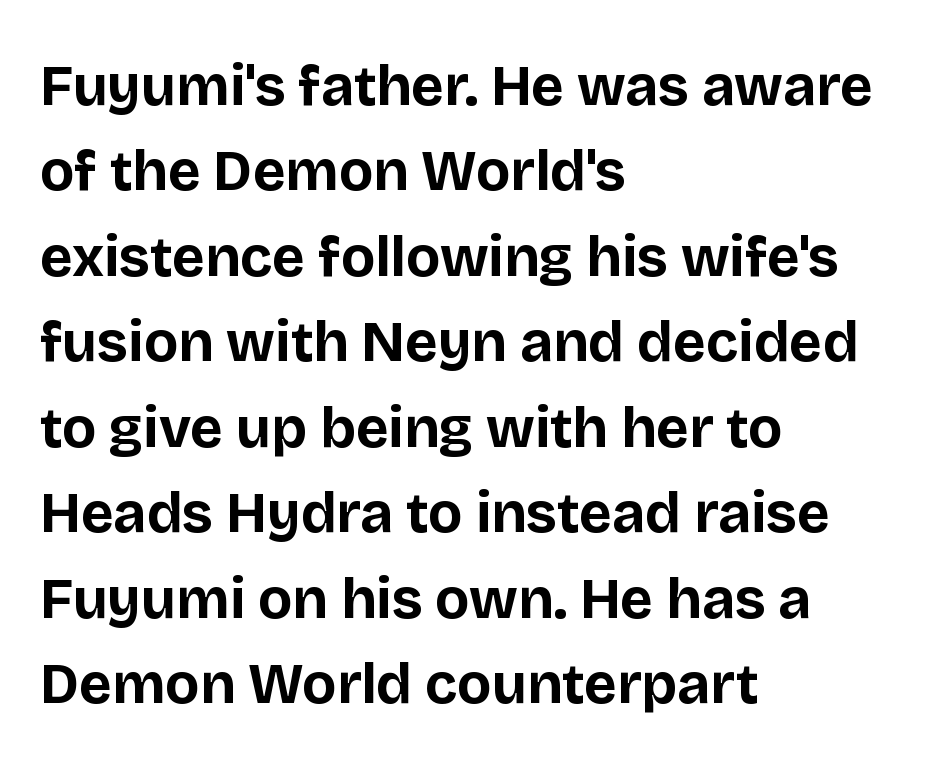
{"serif": "no", "italic": "no", "bold": "yes", "weight": "bold", "width": "normal", "stroke_contrast": "low", "x_height": "large", "monospaced": "no", "underline": "no", "align": "left", "line_spacing": "normal", "line_spacing_ratio": 1.5, "letter_spacing": "normal", "letter_spacing_em": 0.0, "glyph_px": 57}
